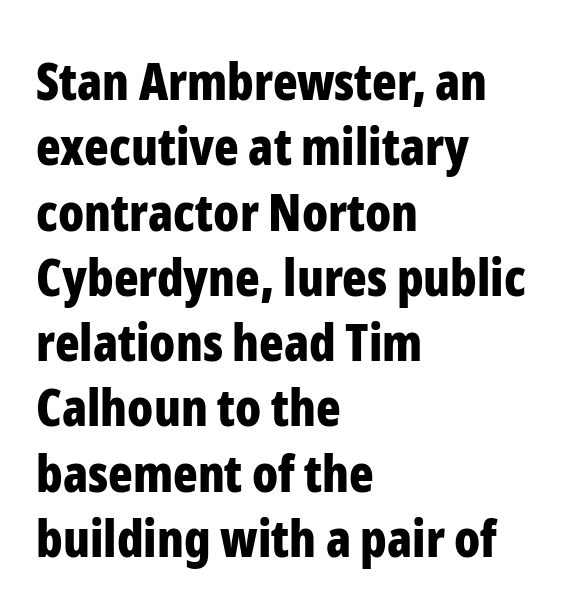
Look at the stroke-to-counter ratio: heavy, a bold. Posture: vertical. The foot of each line stays bare and open. Is this a sans? Yes — the strokes have no serifs. Note the varied advance widths — an 'i' is clearly narrower than an 'm'. This sample is left-justified, so line endings fall wherever the words run out.
